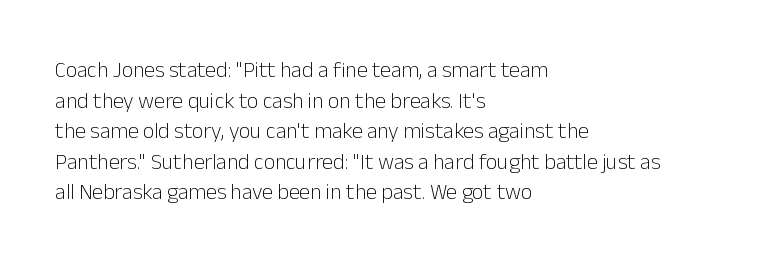
The image shows 22 px text type, upright; set left-aligned, normal line spacing (1.39x), normal letter spacing, not underlined.
